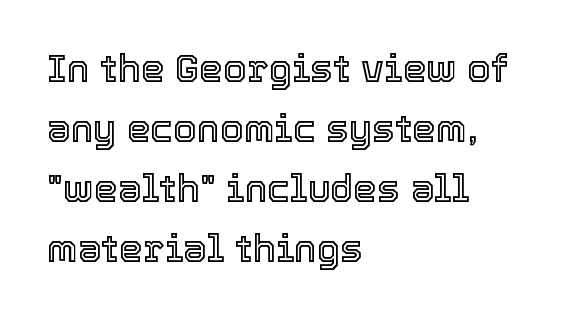
Q: Is the text italic (slanted)? A: No, it is upright.
Q: Is the text underlined? A: No.
Q: How is the paragraph aligned? A: Left-aligned.
Q: Is the spacing between letters normal or unusually wide? A: Normal.
Q: Is the spacing between lines tight, normal or loose? A: Normal.
Q: Width (condensed, normal, or wide)? A: Normal.
Q: x-height? A: Medium.
Q: Monospaced? A: No.
